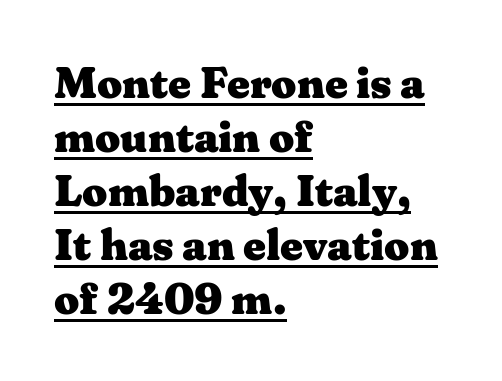
Q: Is the text bold? A: Yes.
Q: Is the text italic (slanted)? A: No, it is upright.
Q: Is the typeface a serif or a sans-serif typeface? A: Serif.
Q: Is the text underlined? A: Yes.
Q: How is the paragraph aligned? A: Left-aligned.
Q: Is the spacing between letters normal or unusually wide? A: Normal.
Q: Width (condensed, normal, or wide)? A: Wide.
Q: Stroke contrast? A: Medium.
Q: x-height? A: Medium.
Q: Monospaced? A: No.
